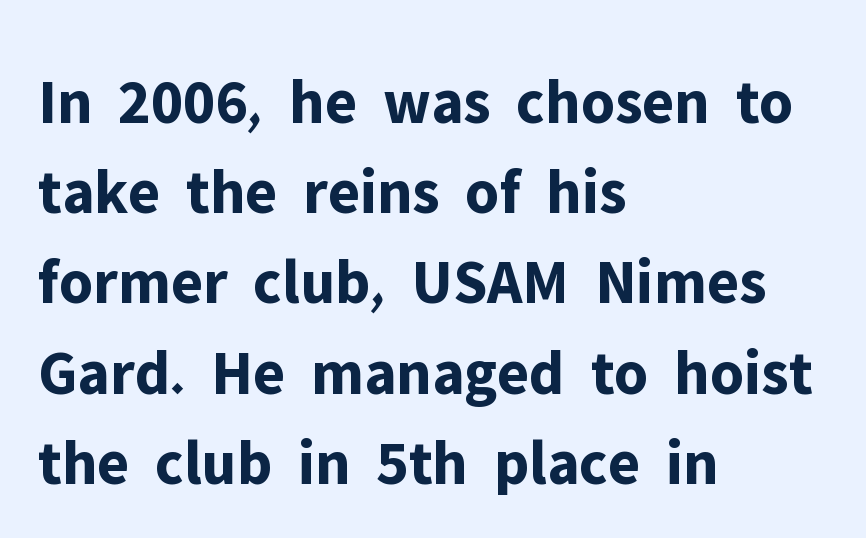
A typesetter would call this proportional, since set widths differ per character. The glyphs in this specimen are sans serif. Interline gaps are of average width in this sample. Teacher's note: observe the even left margin — that is flush-left alignment. Nobody touched the tracking dial on this one.
